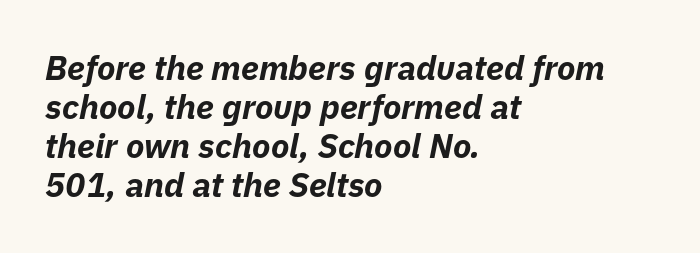
Characters are canted at an angle relative to the baseline's perpendicular. What stands out about the letter spacing? Nothing — it is the standard amount. Varying glyph widths throughout — classic text-font behaviour. Rule under the text: the space is simply empty. Students, observe: this is what under-led, compact text looks like.
